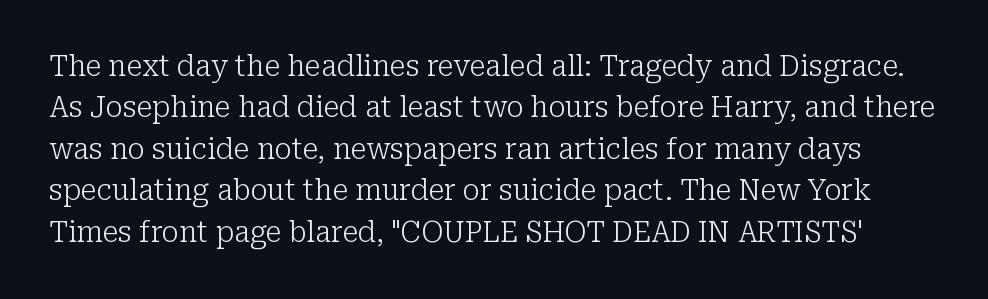
Q: Is the text bold? A: No.
Q: Is the text italic (slanted)? A: No, it is upright.
Q: Is the typeface a serif or a sans-serif typeface? A: Serif.
Q: Is the text underlined? A: No.
Q: Is the spacing between letters normal or unusually wide? A: Normal.
Q: Is the spacing between lines tight, normal or loose? A: Normal.
Q: Width (condensed, normal, or wide)? A: Normal.
Q: Stroke contrast? A: Low.
Q: x-height? A: Medium.
Q: Monospaced? A: No.
